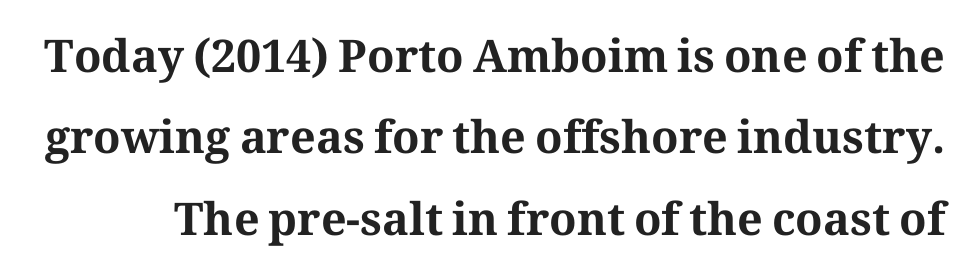
Letters rest on an invisible, unmarked baseline. Look at the bottom of the vertical strokes: they flare into serifs here. Short note: letters normally spaced. The passage shown is typed in a proportional face where columns would drift. Notice how thick the strokes are: this is what a full bold looks like. No italicization has been applied; the sample stays upright.
